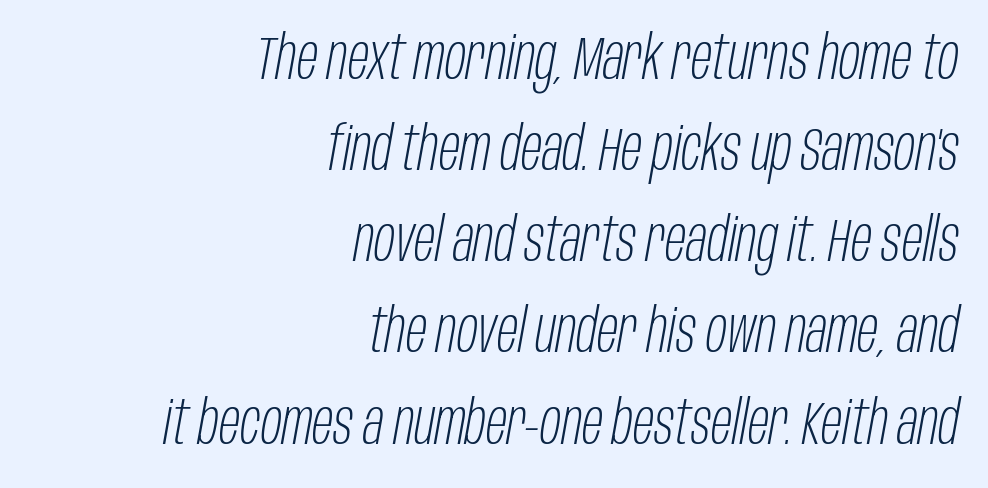
Does the leading feel generous? No, just average. The face looks like a standard text weight, possibly lighter. Horizontally, the lines are justified to the trailing edge only. Plain, unruled lines of type.
